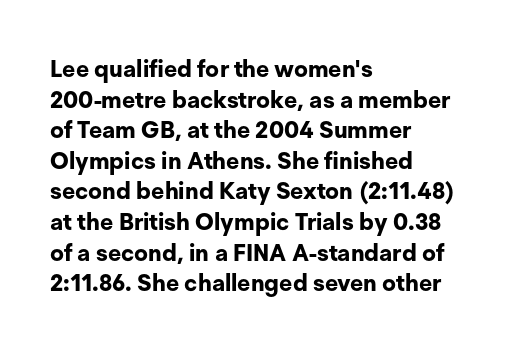
The image shows 23 px bold type, upright; set left-aligned, normal line spacing (1.33x), normal letter spacing, not underlined.
